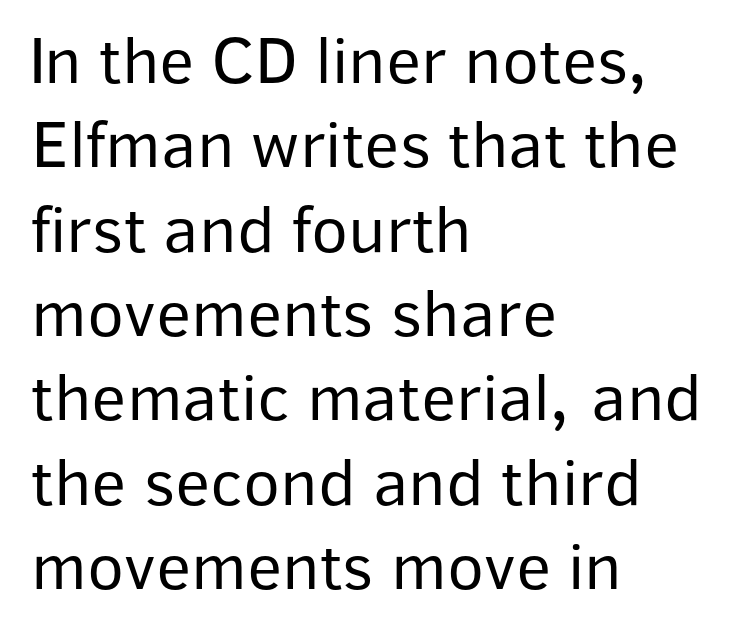
{"serif": "no", "italic": "no", "bold": "no", "weight": "regular", "width": "normal", "stroke_contrast": "low", "x_height": "medium", "monospaced": "no", "underline": "no", "align": "left", "line_spacing_ratio": 1.24, "letter_spacing": "normal", "letter_spacing_em": 0.0, "glyph_px": 68}
